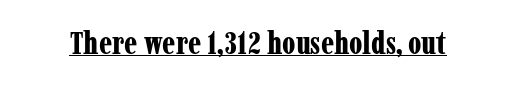
{"serif": "yes", "italic": "no", "bold": "yes", "weight": "bold", "width": "condensed", "stroke_contrast": "low", "x_height": "medium", "monospaced": "no", "underline": "yes", "letter_spacing": "normal", "letter_spacing_em": 0.0, "glyph_px": 31}
